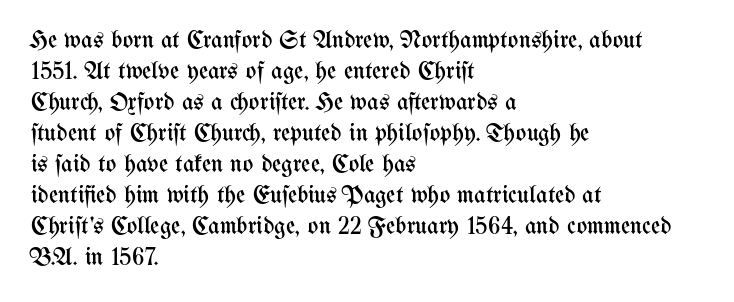
A light-to-regular cut is what we see here. Clear beneath every line of the passage. Vertical strokes here are truly vertical. The passage shown has conventional tracking throughout. Leftover space on each line is placed entirely after the last word.
